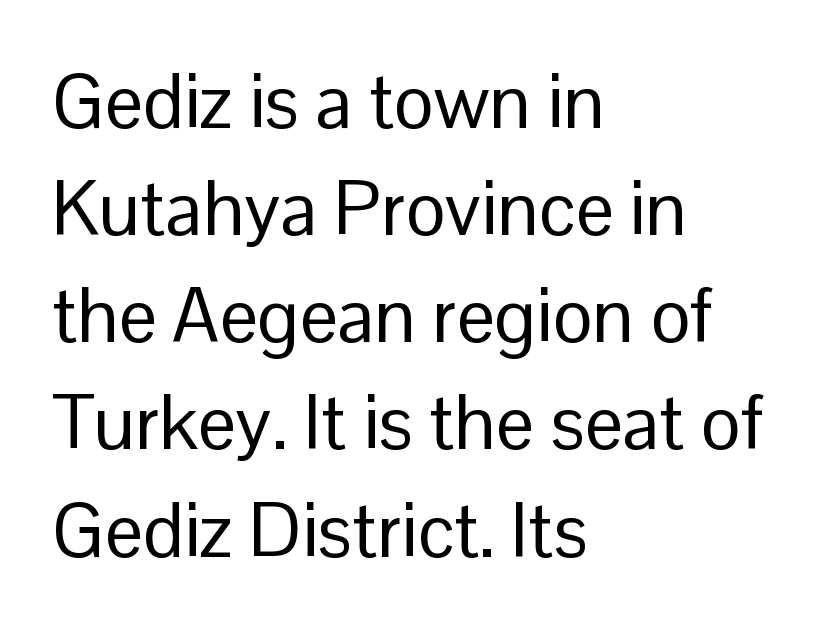
The lines in this sample share a left origin and differ only in where they stop. Serif or sans? Sans — the stroke terminals are bare. Each new line begins a customary step beneath the previous one. The foot of each line stays bare and open.
